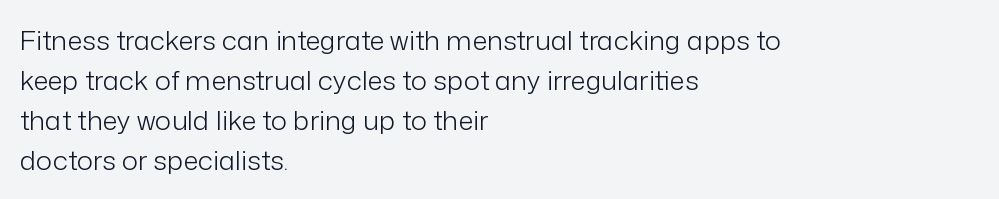
{"italic": "no", "bold": "no", "underline": "no", "align": "left", "line_spacing": "normal", "line_spacing_ratio": 1.48, "letter_spacing": "normal", "letter_spacing_em": 0.0, "glyph_px": 27}
